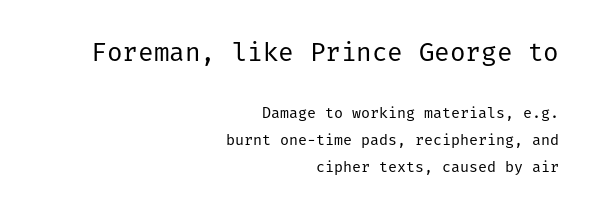
Just letters on the line, the space beneath them empty. Weight: in the light-to-regular range. A typesetter would mark this as roman, not italic. Caption: upper text group enlarged, lower text group reduced.
